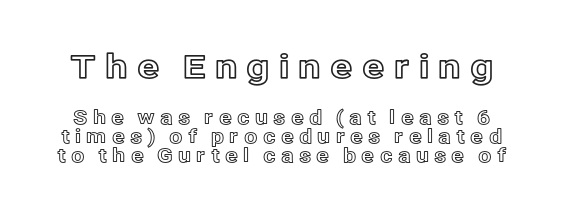
Q: Is the text italic (slanted)? A: No, it is upright.
Q: Is the text underlined? A: No.
Q: Is the spacing between letters normal or unusually wide? A: Unusually wide.
Q: Is the spacing between lines tight, normal or loose? A: Tight.
Q: Which block of text is set in a larger size, the first (top) or the second (bottom)? A: The first (top) one.
Q: Width (condensed, normal, or wide)? A: Normal.
Q: x-height? A: Medium.
Q: Monospaced? A: No.
